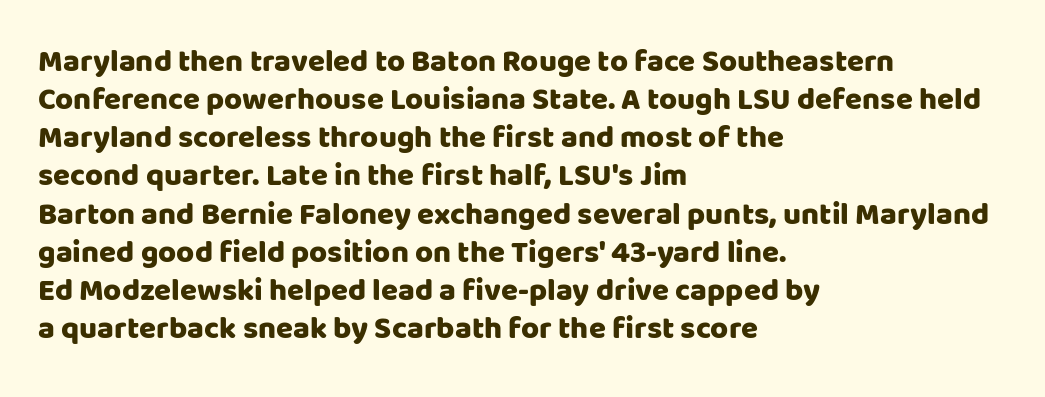
{"serif": "no", "italic": "no", "width": "normal", "stroke_contrast": "low", "x_height": "large", "monospaced": "no", "underline": "no", "align": "left", "line_spacing_ratio": 1.23, "letter_spacing": "normal", "letter_spacing_em": 0.0, "glyph_px": 31}
